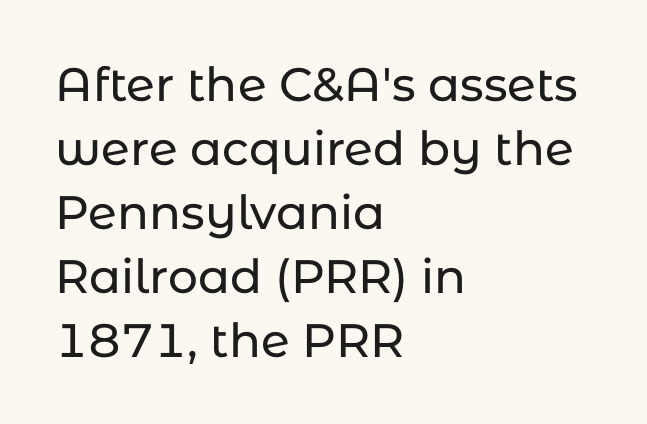
The image shows 47 px sans-serif type, upright; set left-aligned, normal line spacing (1.36x), normal letter spacing, not underlined; low stroke contrast and a medium x-height.
